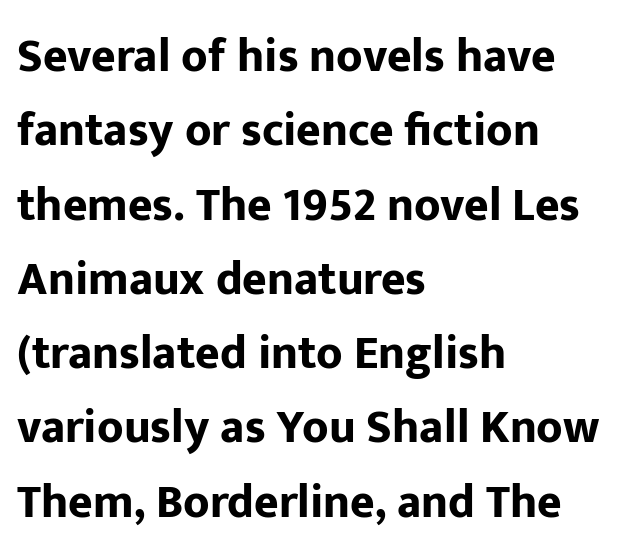
{"serif": "no", "italic": "no", "bold": "yes", "weight": "bold", "width": "normal", "stroke_contrast": "low", "x_height": "medium", "monospaced": "no", "underline": "no", "align": "left", "line_spacing": "normal", "line_spacing_ratio": 1.58, "letter_spacing": "normal", "letter_spacing_em": 0.0, "glyph_px": 47}
